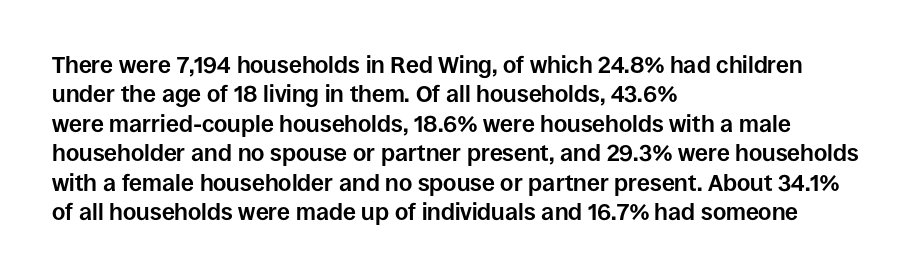
Q: Is the text bold? A: Yes.
Q: Is the text italic (slanted)? A: No, it is upright.
Q: Is the text underlined? A: No.
Q: How is the paragraph aligned? A: Left-aligned.
Q: Is the spacing between letters normal or unusually wide? A: Normal.
Q: Is the spacing between lines tight, normal or loose? A: Normal.
